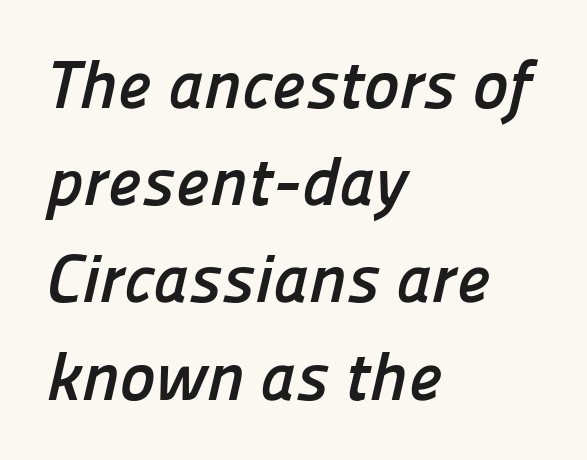
Varying glyph widths throughout — classic text-font behaviour. Letterform terminals end flat and unadorned throughout the passage. Every letter is thick-stroked: bold, no question. The rag falls on the right side of this text block.
